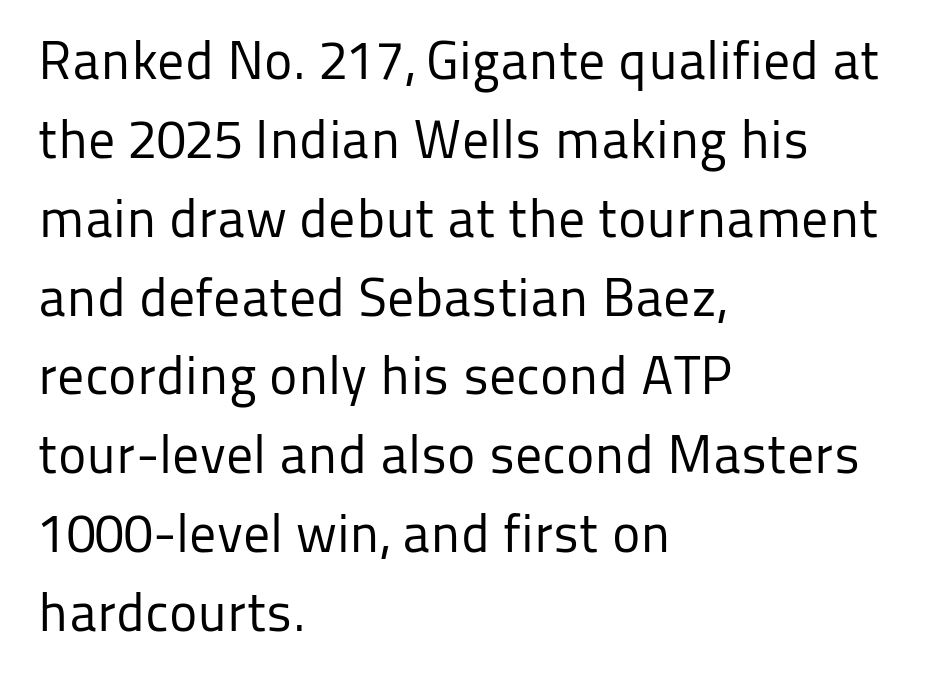
{"serif": "no", "italic": "no", "bold": "no", "weight": "regular", "width": "normal", "stroke_contrast": "low", "x_height": "medium", "monospaced": "no", "underline": "no", "align": "left", "line_spacing": "normal", "line_spacing_ratio": 1.46, "letter_spacing": "normal", "letter_spacing_em": 0.0, "glyph_px": 54}
